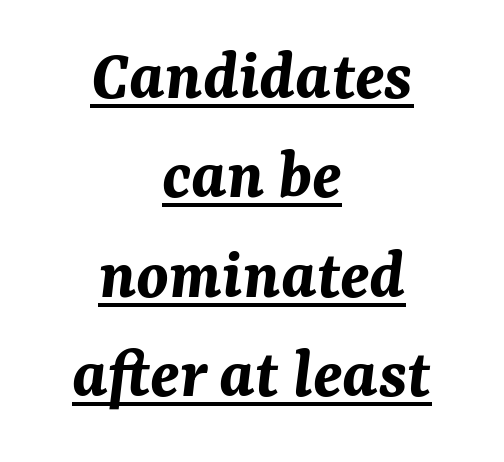
Q: Is the text bold? A: Yes.
Q: Is the text italic (slanted)? A: Yes, it leans right by about 7 degrees.
Q: Is the text underlined? A: Yes.
Q: How is the paragraph aligned? A: Centered.
Q: Is the spacing between letters normal or unusually wide? A: Normal.
Q: Is the spacing between lines tight, normal or loose? A: Normal.
Q: Width (condensed, normal, or wide)? A: Normal.
Q: Stroke contrast? A: Medium.
Q: x-height? A: Medium.
Q: Monospaced? A: No.
